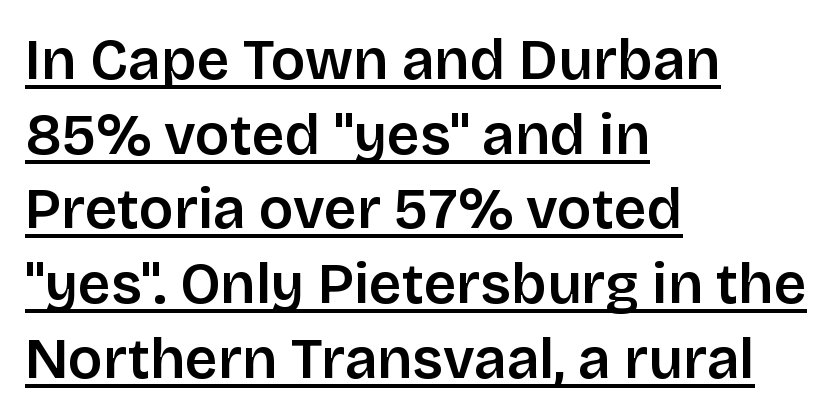
The image shows 57 px semibold sans-serif type, upright; set left-aligned, normal line spacing (1.31x), normal letter spacing, underlined; low stroke contrast and a large x-height.
